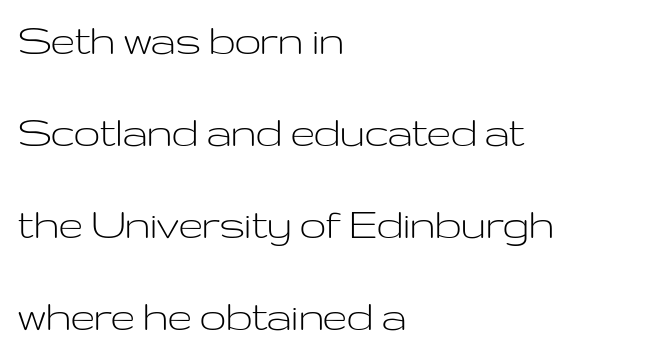
{"serif": "no", "italic": "no", "bold": "no", "weight": "light", "width": "wide", "stroke_contrast": "low", "x_height": "medium", "monospaced": "no", "underline": "no", "align": "left", "line_spacing": "loose", "line_spacing_ratio": 1.96, "letter_spacing": "normal", "letter_spacing_em": 0.0, "glyph_px": 47}
